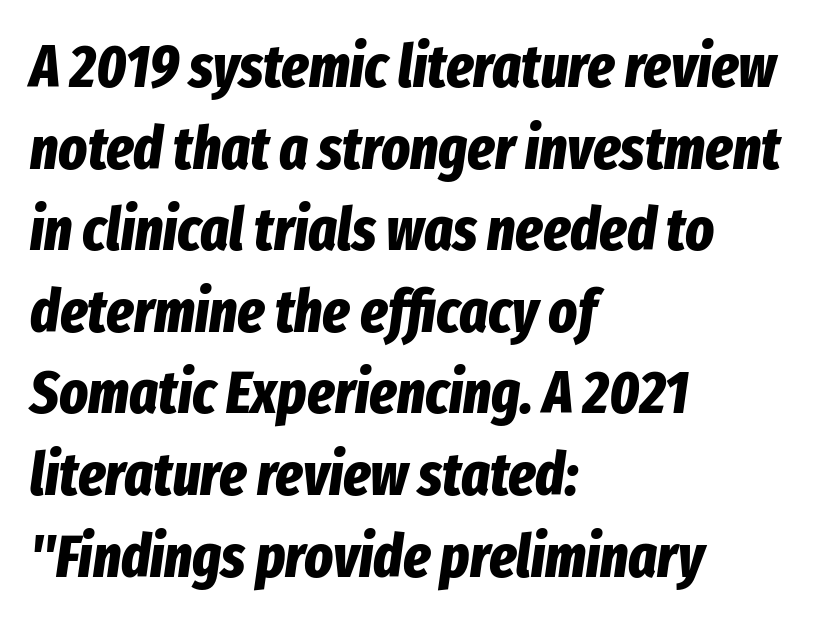
Q: Is the text bold? A: Yes.
Q: Is the text italic (slanted)? A: Yes, it leans right by about 8 degrees.
Q: Is the text underlined? A: No.
Q: How is the paragraph aligned? A: Left-aligned.
Q: Is the spacing between letters normal or unusually wide? A: Normal.
Q: Is the spacing between lines tight, normal or loose? A: Normal.
Q: Width (condensed, normal, or wide)? A: Condensed.
Q: Stroke contrast? A: Low.
Q: x-height? A: Medium.
Q: Monospaced? A: No.
